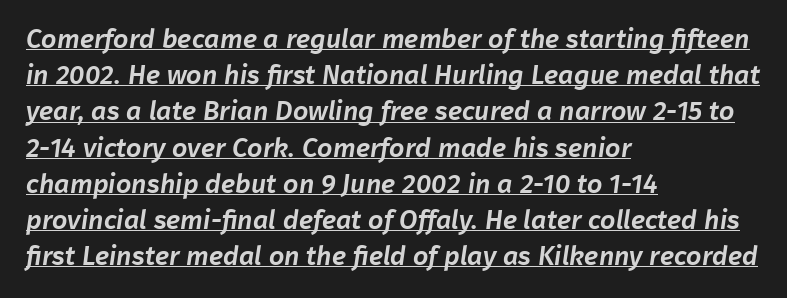
The image shows 27 px text type; set left-aligned, normal line spacing (1.34x), normal letter spacing, underlined.
